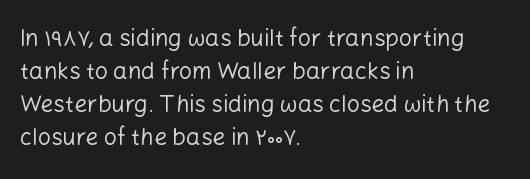
Q: Is the text bold? A: No.
Q: Is the text italic (slanted)? A: No, it is upright.
Q: Is the text underlined? A: No.
Q: How is the paragraph aligned? A: Left-aligned.
Q: Is the spacing between letters normal or unusually wide? A: Normal.
Q: Is the spacing between lines tight, normal or loose? A: Normal.
